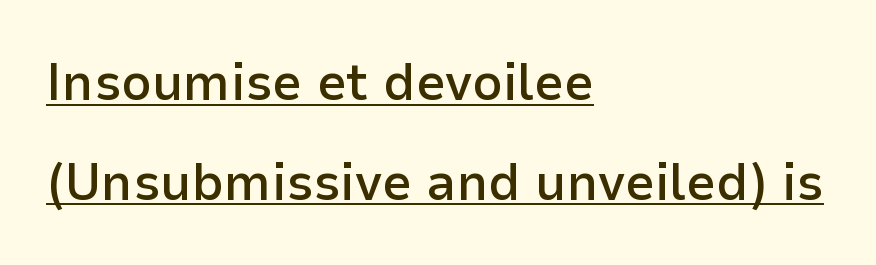
{"serif": "no", "italic": "no", "bold": "semi", "weight": "semibold", "width": "normal", "stroke_contrast": "low", "x_height": "medium", "monospaced": "no", "underline": "yes", "align": "left", "line_spacing_ratio": 1.88, "letter_spacing": "normal", "letter_spacing_em": 0.0, "glyph_px": 53}
